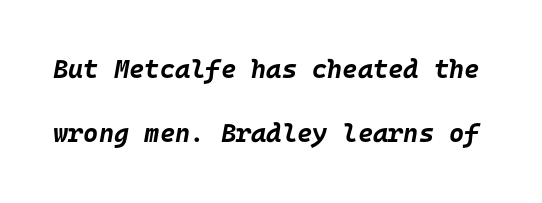
Q: Is the text bold? A: Yes.
Q: Is the text italic (slanted)? A: Yes, it leans right by about 10 degrees.
Q: Is the text underlined? A: No.
Q: Is the spacing between letters normal or unusually wide? A: Normal.
Q: Is the spacing between lines tight, normal or loose? A: Loose.
